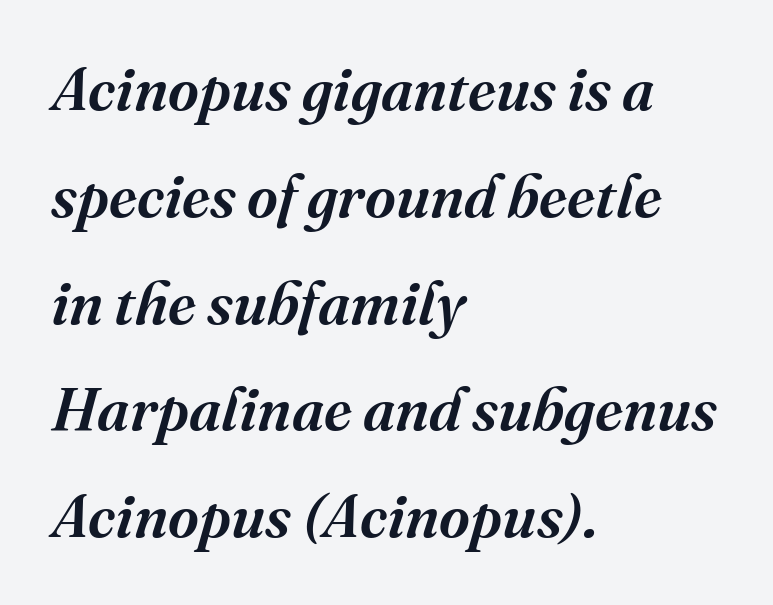
As a designer I'd log this as weight 600, semibold. The face used here has a pronounced slope to its letters. Notice how the passage keeps a crisp vertical edge on the left only. Type style note: has serifs. Honestly, there is no underline to notice here at all.
